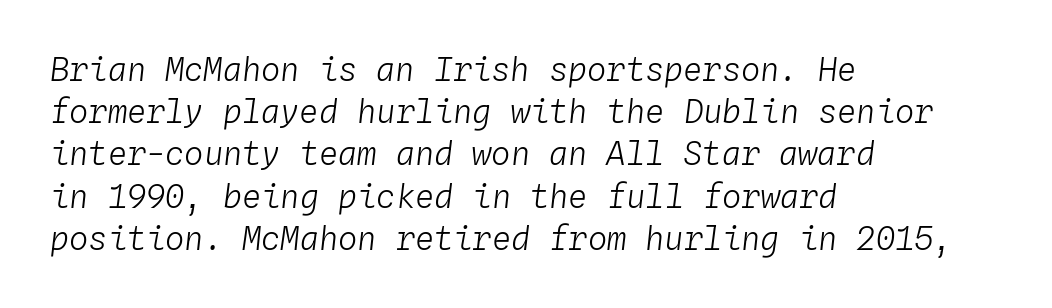
{"italic": "yes", "lean": "right", "slant_degrees": 4, "bold": "no", "weight": "light", "width": "normal", "stroke_contrast": "low", "x_height": "medium", "monospaced": "yes", "underline": "no", "align": "left", "line_spacing": "normal", "line_spacing_ratio": 1.32, "letter_spacing": "normal", "letter_spacing_em": 0.0, "glyph_px": 32}
